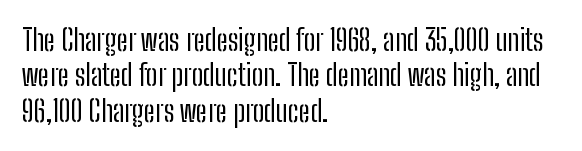
{"serif": "no", "italic": "no", "bold": "no", "weight": "regular", "width": "condensed", "stroke_contrast": "low", "x_height": "medium", "monospaced": "no", "underline": "no", "align": "left", "line_spacing_ratio": 1.22, "letter_spacing": "normal", "letter_spacing_em": 0.0, "glyph_px": 29}
